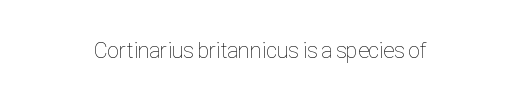
The setting favours the middle, as headings and verse often do. In terms of letterspacing, this is plain default setting. A light-to-regular cut is what we see here. Italic: no, the glyphs are upright roman. Glance below the letters and you will spot only blank space.
